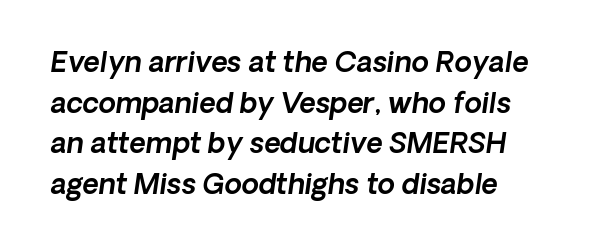
The image shows 28 px text type, italic (leaning right); set normal line spacing (1.45x), normal letter spacing, not underlined; a medium x-height.
